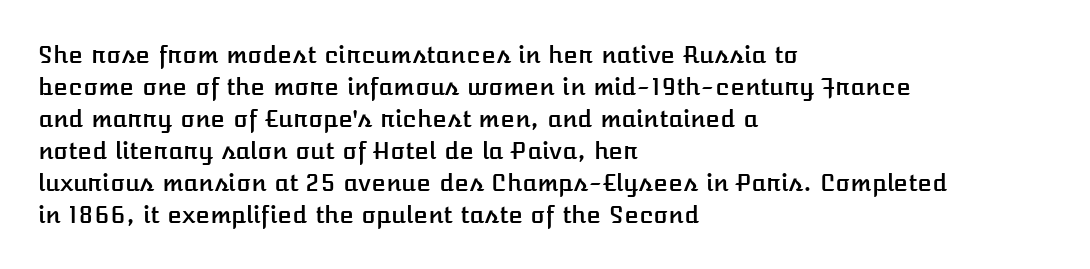
No italicization has been applied; the sample stays upright. The vertical gap from one line to the next is medium. Standard letterfit; no display-style spreading of the glyphs. The passage is arranged the way most books set body copy — flush left. Rule under the text: the space is simply empty.
